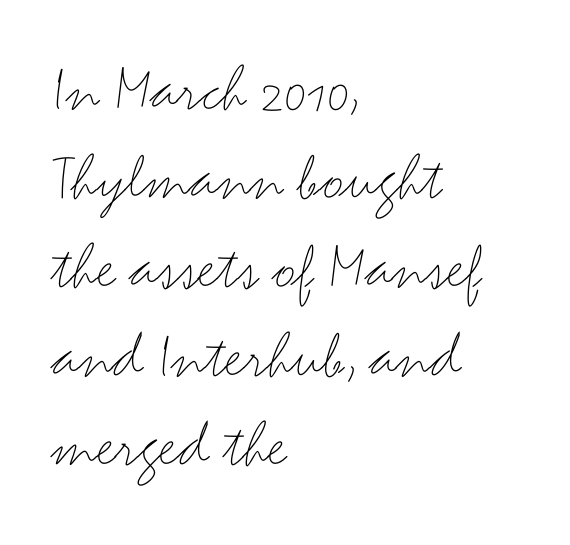
{"serif": "no", "bold": "no", "weight": "thin", "width": "wide", "stroke_contrast": "medium", "x_height": "small", "monospaced": "no", "underline": "no", "align": "left", "line_spacing": "normal", "line_spacing_ratio": 1.33, "letter_spacing": "normal", "letter_spacing_em": 0.0, "glyph_px": 67}
